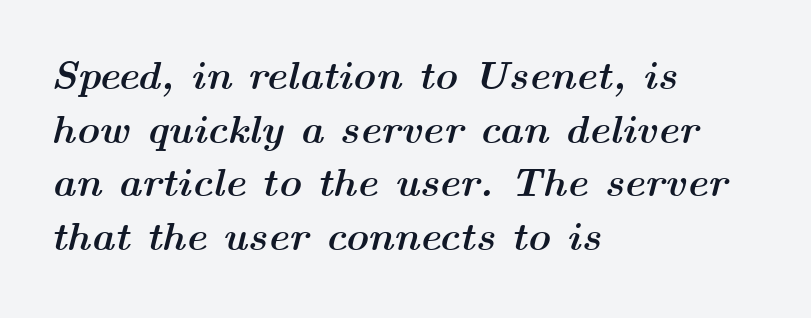
Any mark beneath the type? The region is blank. One-word summary of the alignment: left. The passage shown stacks its lines at a standard gap. Think of a printed novel: that variable character pitch is what you see here.
